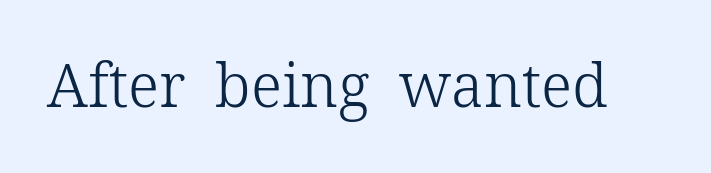
Honestly, the letter spacing is just normal — you wouldn't notice it. Is this a heavy cut? Hardly; it is regular or lighter. If you drew a line through each stem, it would be perfectly vertical. The space beneath each line is pristine and unruled.
